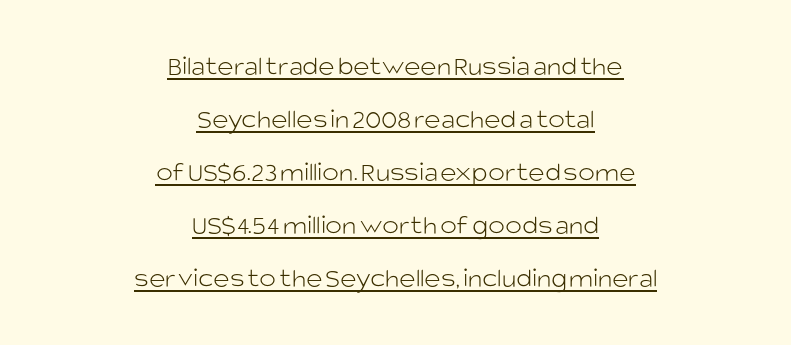
The face used here is rendered with its standard letterfit. Compared with a typical body face, this is equally light or lighter still. Varying glyph widths throughout — classic text-font behaviour. Nope, not italic — everything's standing straight. Emphasis is given by a line drawn under the lettering.
